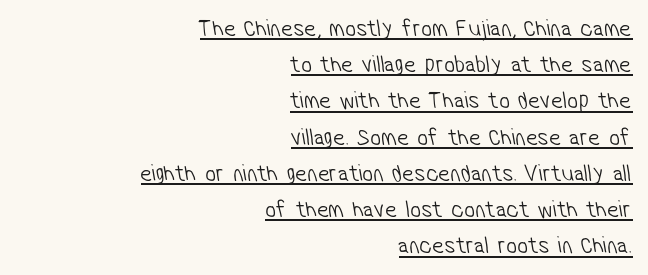
{"bold": "no", "underline": "yes", "align": "right", "line_spacing": "normal", "line_spacing_ratio": 1.51, "letter_spacing": "normal", "letter_spacing_em": 0.0, "glyph_px": 24}
